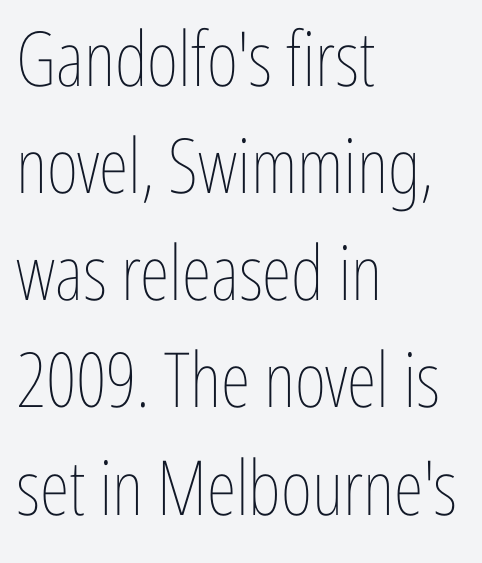
The image shows 76 px thin, condensed type, upright; set left-aligned, normal line spacing (1.41x), normal letter spacing, not underlined; low stroke contrast and a medium x-height.
